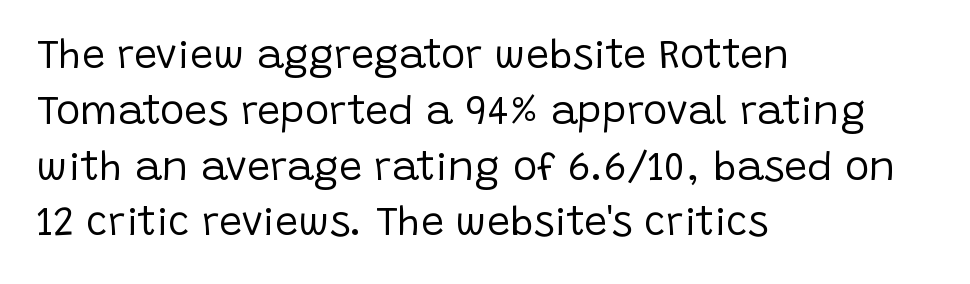
The image shows 41 px regular-weight sans-serif type, upright; set left-aligned, normal line spacing (1.36x), normal letter spacing, not underlined; low stroke contrast and a large x-height.
